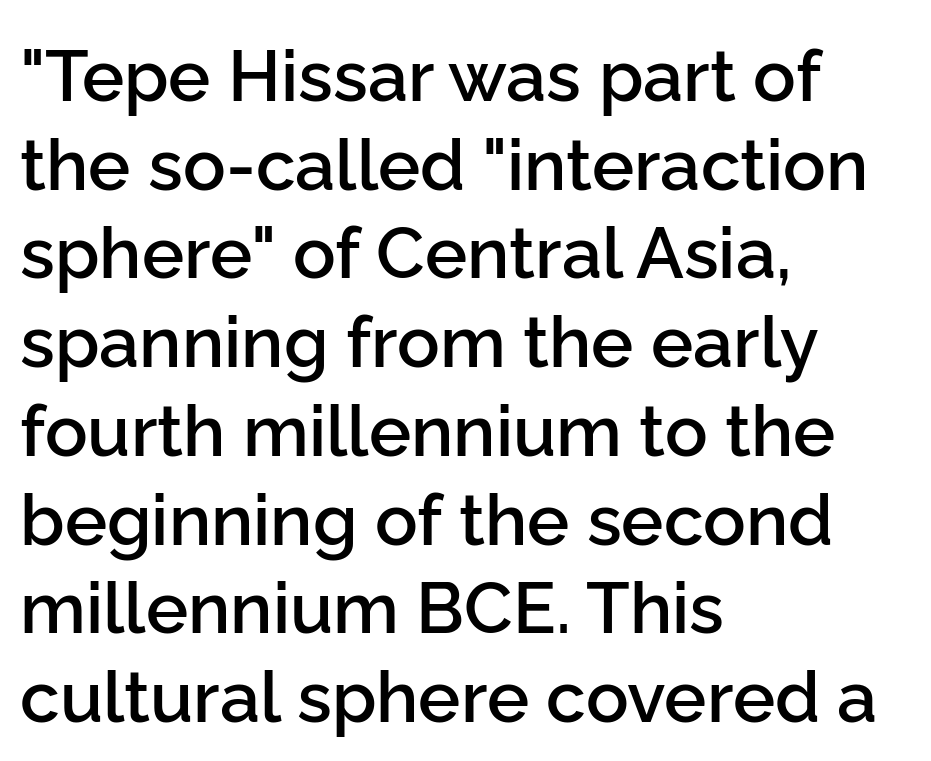
The image shows 71 px semibold sans-serif type, upright; set left-aligned, normal line spacing (1.25x), normal letter spacing, not underlined; low stroke contrast and a medium x-height.
